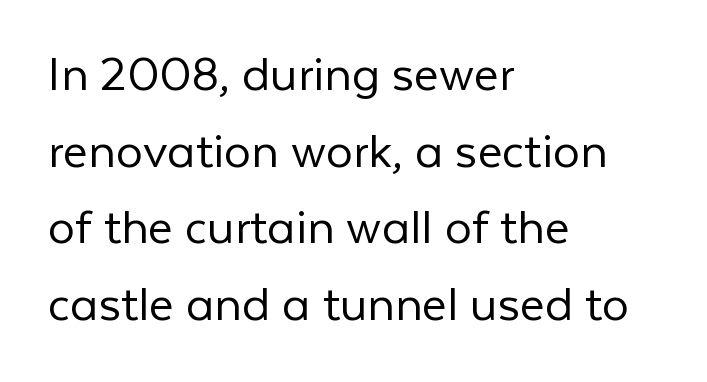
{"serif": "no", "italic": "no", "bold": "no", "weight": "light", "width": "normal", "stroke_contrast": "low", "x_height": "medium", "monospaced": "no", "underline": "no", "align": "left", "line_spacing": "normal", "line_spacing_ratio": 1.42, "letter_spacing": "normal", "letter_spacing_em": 0.0, "glyph_px": 54}
